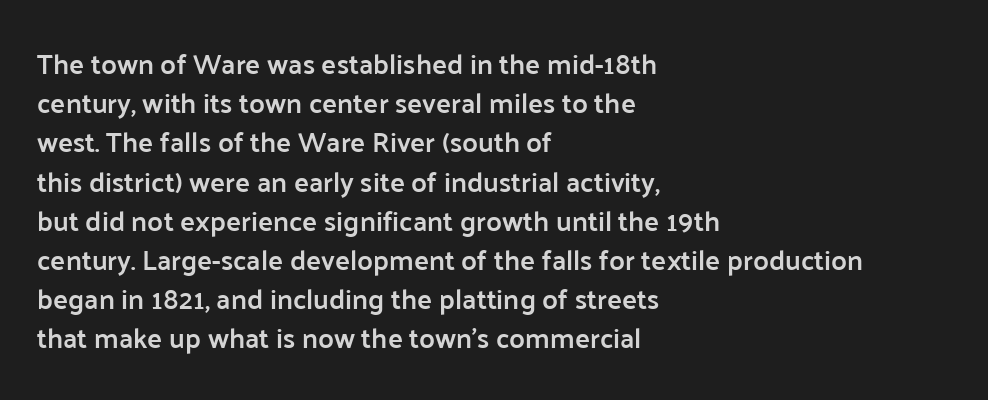
Standard letterfit; no display-style spreading of the glyphs. You could not count columns in this text — the font is proportionally spaced. These lines stack with their left ends in a neat column. Look at the bottom of the vertical strokes: they stop flat, with no serifs. This block has exactly the height ordinary leading produces. The letters stand straight up with perfectly vertical stems.
